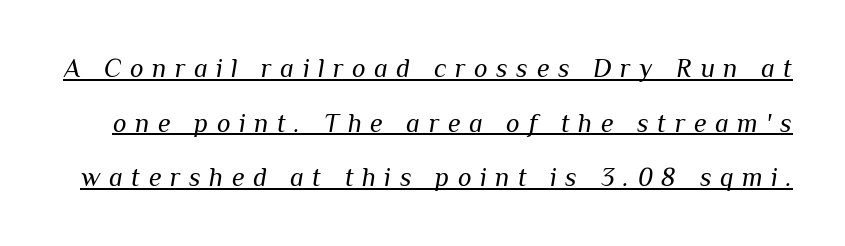
The image shows 26 px text type, italic (leaning right); set loose line spacing (2.1x), unusually wide letter spacing (+0.33 em), underlined.
